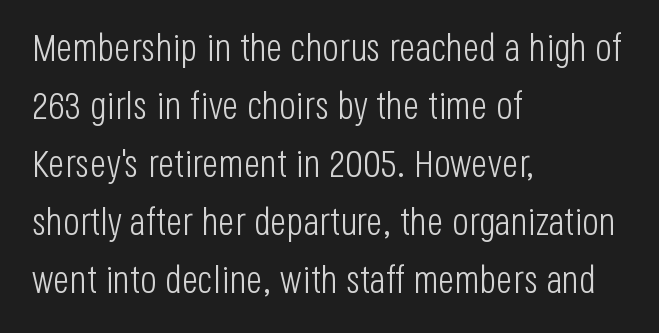
{"serif": "no", "italic": "no", "bold": "no", "weight": "light", "width": "condensed", "stroke_contrast": "low", "x_height": "large", "monospaced": "no", "underline": "no", "align": "left", "line_spacing": "normal", "line_spacing_ratio": 1.49, "letter_spacing": "normal", "letter_spacing_em": 0.0, "glyph_px": 39}
